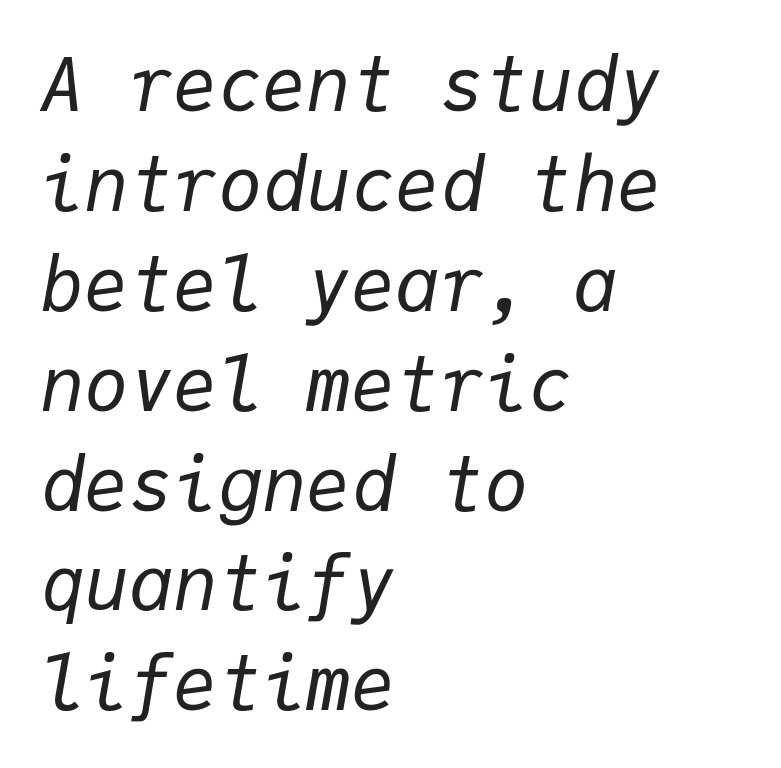
{"italic": "yes", "lean": "right", "slant_degrees": 9, "bold": "no", "weight": "regular", "width": "normal", "stroke_contrast": "low", "x_height": "medium", "monospaced": "yes", "underline": "no", "align": "left", "line_spacing": "normal", "line_spacing_ratio": 1.35, "letter_spacing": "normal", "letter_spacing_em": 0.0, "glyph_px": 74}
